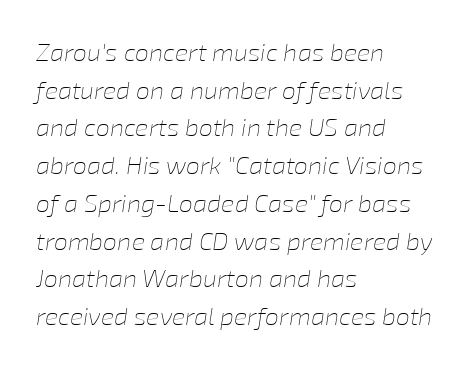
The image shows 25 px text type, italic (leaning right); set left-aligned, normal line spacing (1.51x), normal letter spacing, not underlined.
